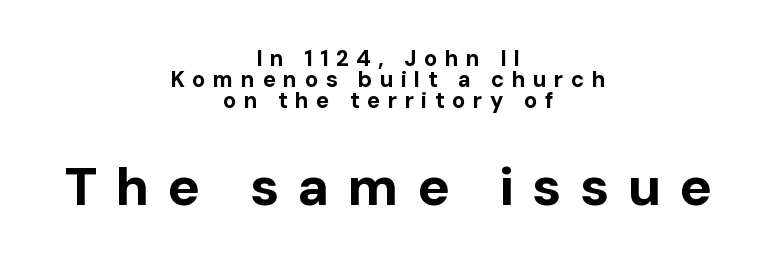
If you drew a line through each stem, it would be perfectly vertical. Is the block centered? Yes — each line is placed symmetrically about the middle. Regarding serifs, this sample does without them. Is this a fixed-width face? No — the glyphs have proportional, varying widths. Decoration check: the copy has no underline.
